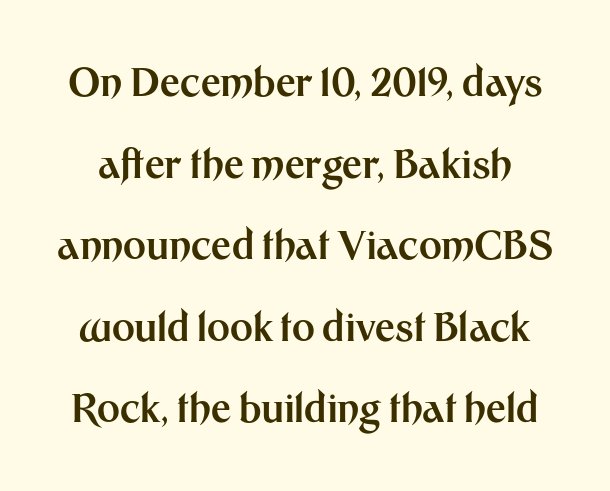
Posture: vertical. Spacing verdict: proportional, widths tailored to each character. The font is running at its bold setting. The face used here is a sans, in the tradition of grotesques and geometrics.
